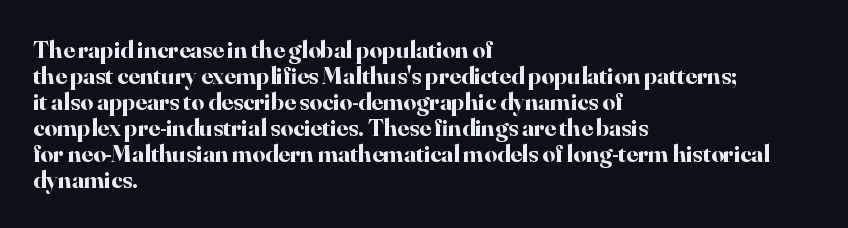
Q: Is the text bold? A: Yes.
Q: Is the text italic (slanted)? A: No, it is upright.
Q: Is the text underlined? A: No.
Q: How is the paragraph aligned? A: Left-aligned.
Q: Is the spacing between letters normal or unusually wide? A: Normal.
Q: Is the spacing between lines tight, normal or loose? A: Tight.
